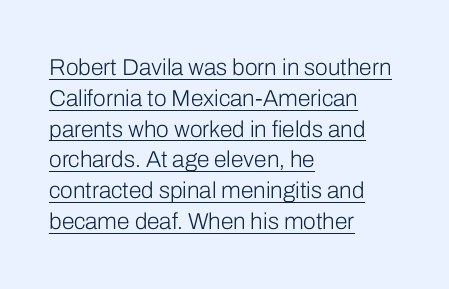
{"italic": "no", "bold": "no", "underline": "yes", "align": "left", "line_spacing": "normal", "line_spacing_ratio": 1.34, "letter_spacing": "normal", "letter_spacing_em": 0.0, "glyph_px": 23}
